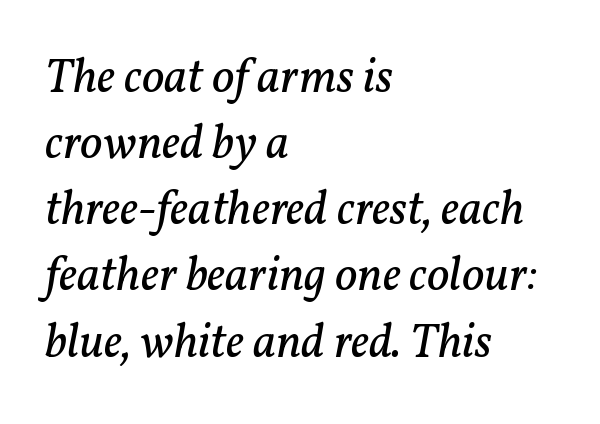
{"serif": "yes", "italic": "yes", "lean": "right", "slant_degrees": 11, "bold": "no", "weight": "regular", "width": "normal", "stroke_contrast": "low", "x_height": "medium", "monospaced": "no", "underline": "no", "align": "left", "line_spacing": "normal", "line_spacing_ratio": 1.35, "letter_spacing": "normal", "letter_spacing_em": 0.0, "glyph_px": 49}
